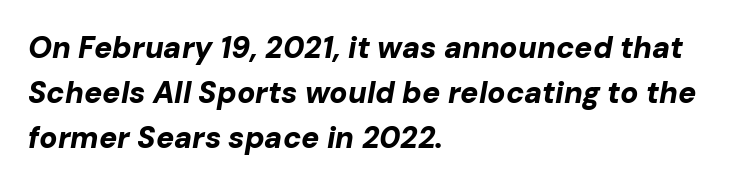
Q: Is the text bold? A: Yes.
Q: Is the text italic (slanted)? A: Yes, it leans right by about 10 degrees.
Q: Is the text underlined? A: No.
Q: How is the paragraph aligned? A: Left-aligned.
Q: Is the spacing between letters normal or unusually wide? A: Normal.
Q: Is the spacing between lines tight, normal or loose? A: Normal.
Q: Width (condensed, normal, or wide)? A: Normal.
Q: Stroke contrast? A: Low.
Q: x-height? A: Medium.
Q: Monospaced? A: No.
